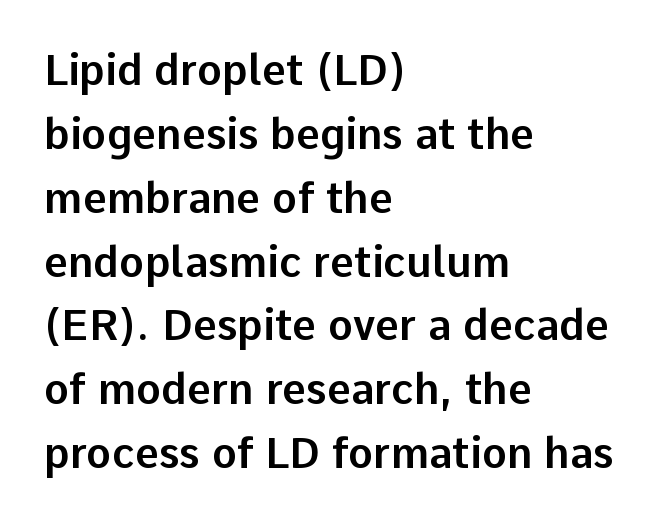
Q: Is the text italic (slanted)? A: No, it is upright.
Q: Is the typeface a serif or a sans-serif typeface? A: Sans-serif.
Q: Is the text underlined? A: No.
Q: How is the paragraph aligned? A: Left-aligned.
Q: Is the spacing between letters normal or unusually wide? A: Normal.
Q: Is the spacing between lines tight, normal or loose? A: Normal.
Q: Width (condensed, normal, or wide)? A: Normal.
Q: Stroke contrast? A: Low.
Q: x-height? A: Medium.
Q: Monospaced? A: No.
